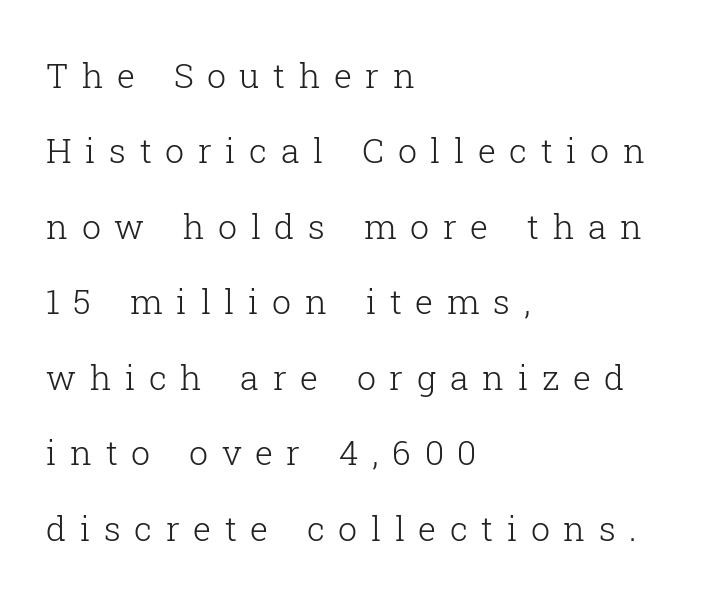
The image shows 34 px light serif type, upright; set left-aligned, loose line spacing (2.22x), unusually wide letter spacing (+0.4 em), not underlined; low stroke contrast and a medium x-height.
